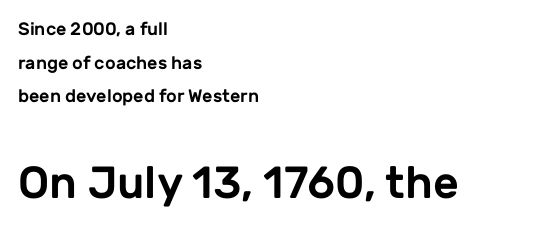
Q: Is the text italic (slanted)? A: No, it is upright.
Q: Is the typeface a serif or a sans-serif typeface? A: Sans-serif.
Q: Is the text underlined? A: No.
Q: How is the paragraph aligned? A: Left-aligned.
Q: Is the spacing between letters normal or unusually wide? A: Normal.
Q: Which block of text is set in a larger size, the first (top) or the second (bottom)? A: The second (bottom) one.
Q: Width (condensed, normal, or wide)? A: Normal.
Q: Stroke contrast? A: Low.
Q: x-height? A: Medium.
Q: Monospaced? A: No.
